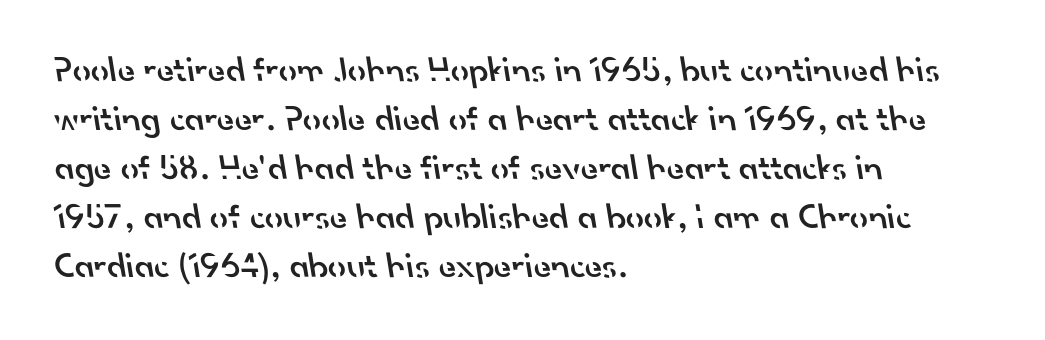
The image shows 36 px semibold sans-serif type; set left-aligned, normal line spacing (1.36x), normal letter spacing, not underlined; low stroke contrast and a small x-height.
